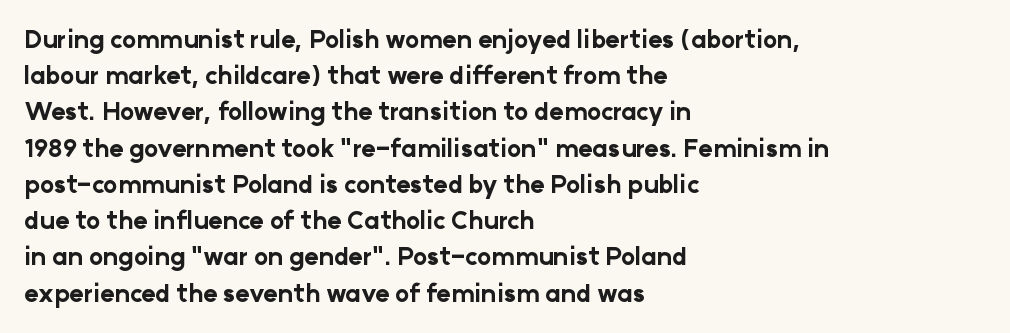
Q: Is the text bold? A: Yes.
Q: Is the text italic (slanted)? A: No, it is upright.
Q: Is the text underlined? A: No.
Q: How is the paragraph aligned? A: Left-aligned.
Q: Is the spacing between letters normal or unusually wide? A: Normal.
Q: Is the spacing between lines tight, normal or loose? A: Normal.
